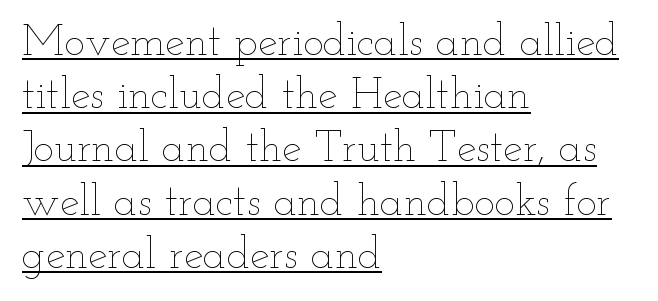
The image shows 44 px thin, wide type, upright; set left-aligned, line spacing 1.21x, normal letter spacing, underlined; low stroke contrast and a small x-height.
